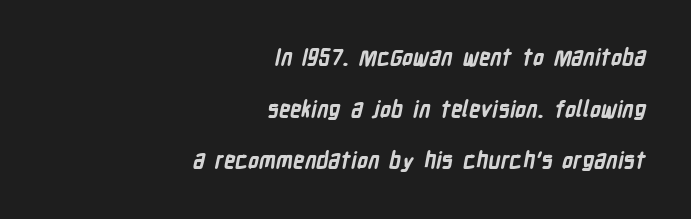
How heavy is the stroke? Heavy — this is a bold. Leading is clearly above the norm, producing a sparse column. The baseline area is clear. Short note: letters normally spaced. A student would call this right alignment; a typographer would say flush right, rag left.
